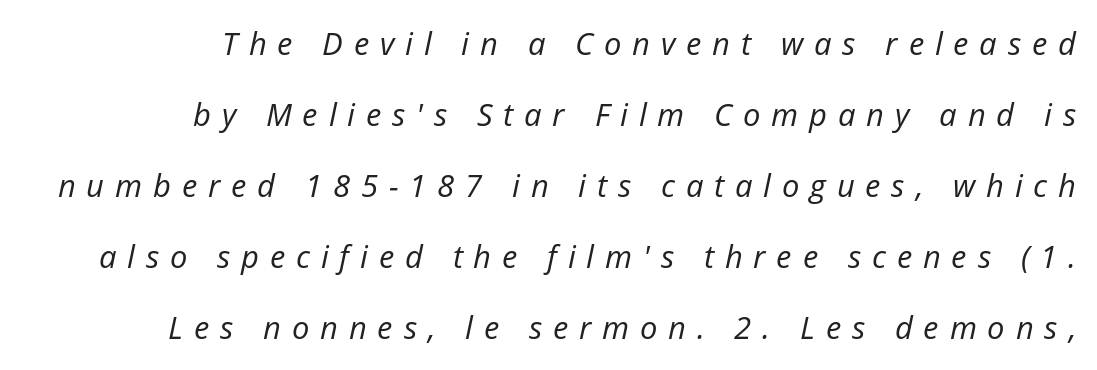
{"italic": "yes", "lean": "right", "slant_degrees": 12, "bold": "no", "weight": "regular", "width": "normal", "stroke_contrast": "low", "x_height": "medium", "monospaced": "no", "underline": "no", "align": "right", "line_spacing": "loose", "line_spacing_ratio": 2.29, "letter_spacing": "wide", "letter_spacing_em": 0.35, "glyph_px": 31}
